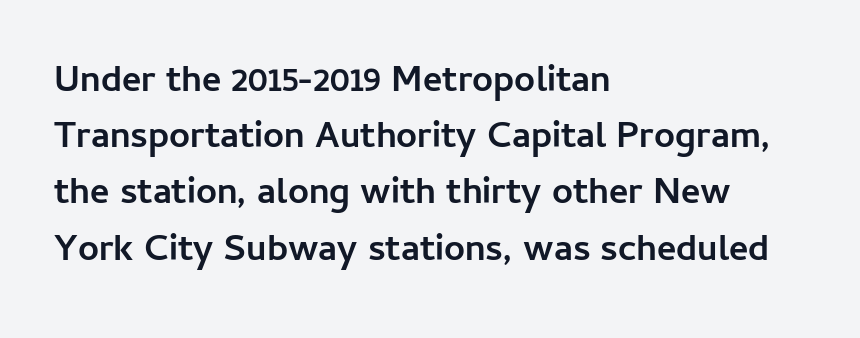
The image shows 37 px semibold sans-serif type, upright; set left-aligned, normal line spacing (1.52x), normal letter spacing, not underlined; low stroke contrast and a medium x-height.
